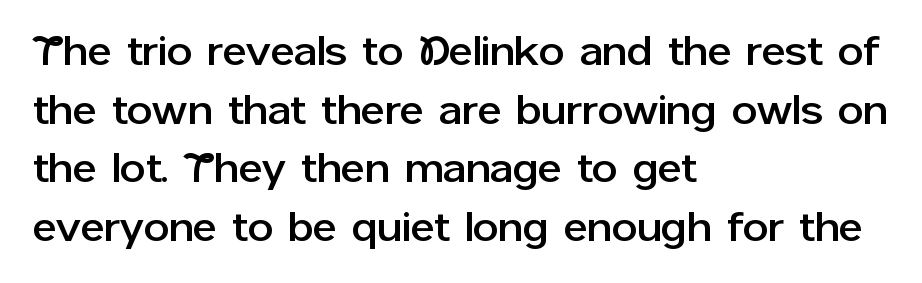
The image shows 41 px sans-serif type, upright; set left-aligned, normal line spacing (1.43x), normal letter spacing, not underlined; low stroke contrast and a medium x-height.
